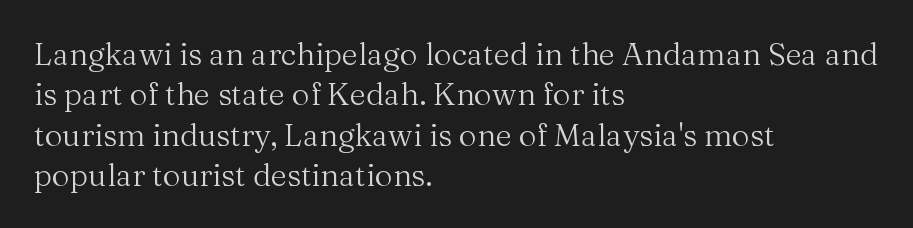
The tracking reads as untouched default to a designer's eye. Is the type heavy? It reads as light-to-regular instead. No word sits above an underline. The letters advance in unequal steps, a hallmark of proportional type. To sum up the face: it has serifs.
